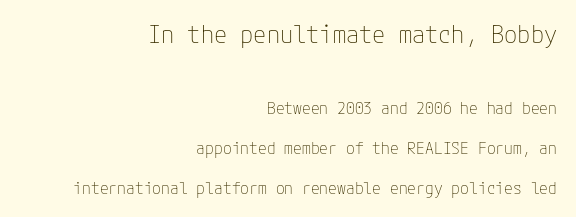
Q: Is the text bold? A: No.
Q: Is the text italic (slanted)? A: No, it is upright.
Q: Is the text underlined? A: No.
Q: How is the paragraph aligned? A: Right-aligned.
Q: Is the spacing between letters normal or unusually wide? A: Normal.
Q: Is the spacing between lines tight, normal or loose? A: Loose.
Q: Which block of text is set in a larger size, the first (top) or the second (bottom)? A: The first (top) one.
